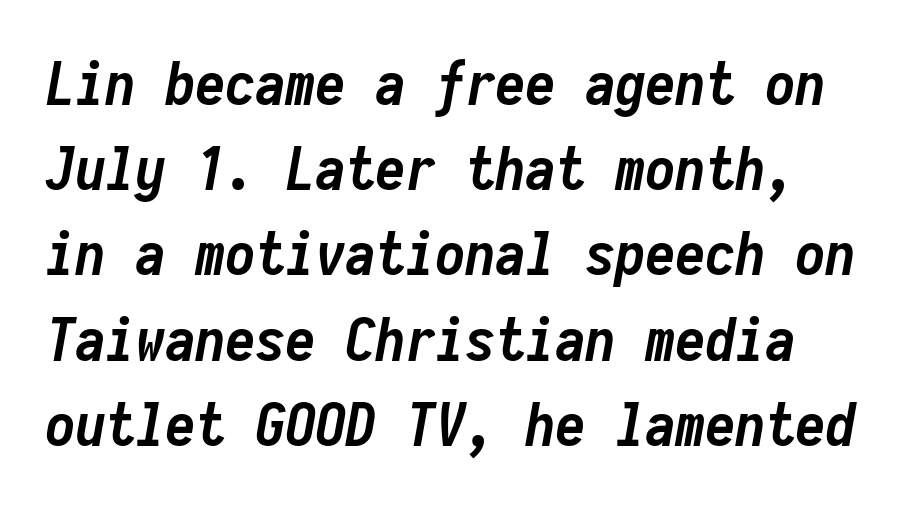
The image shows 60 px semibold, condensed type, italic (leaning right), monospaced; set normal line spacing (1.42x), normal letter spacing, not underlined; low stroke contrast and a medium x-height.
